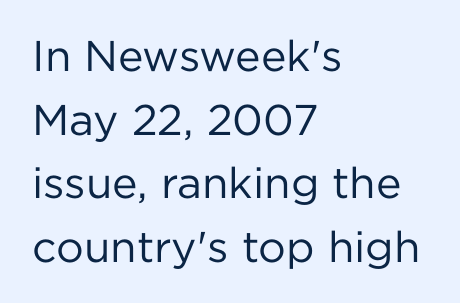
{"serif": "no", "italic": "no", "bold": "no", "weight": "regular", "width": "normal", "stroke_contrast": "low", "x_height": "medium", "monospaced": "no", "underline": "no", "align": "left", "line_spacing": "normal", "line_spacing_ratio": 1.48, "letter_spacing": "normal", "letter_spacing_em": 0.0, "glyph_px": 43}
